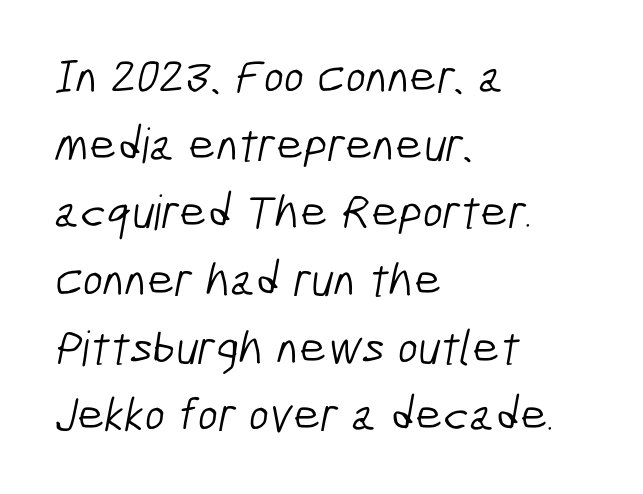
Q: Is the text bold? A: No.
Q: Is the typeface a serif or a sans-serif typeface? A: Sans-serif.
Q: Is the text underlined? A: No.
Q: How is the paragraph aligned? A: Left-aligned.
Q: Is the spacing between letters normal or unusually wide? A: Normal.
Q: Is the spacing between lines tight, normal or loose? A: Normal.
Q: Width (condensed, normal, or wide)? A: Condensed.
Q: Stroke contrast? A: Low.
Q: x-height? A: Medium.
Q: Monospaced? A: No.
